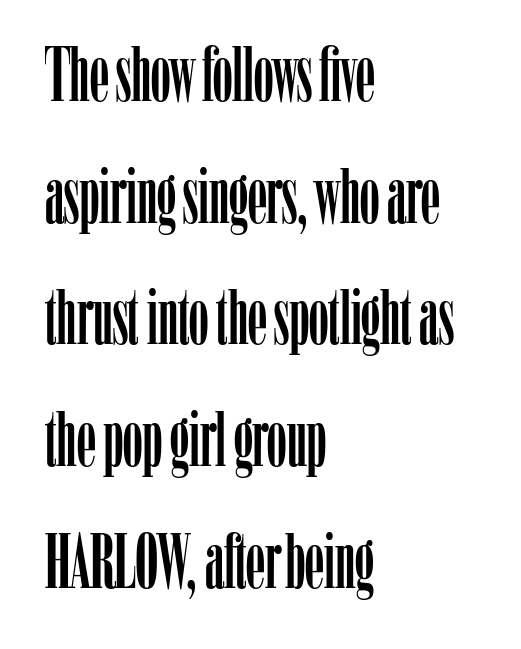
The image shows 77 px condensed serif type, upright; set left-aligned, normal line spacing (1.58x), normal letter spacing, not underlined; low stroke contrast and a medium x-height.
